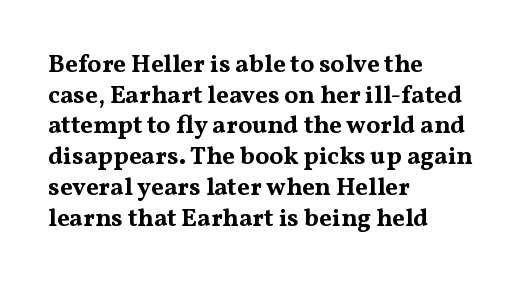
{"italic": "no", "bold": "yes", "underline": "no", "align": "left", "line_spacing_ratio": 1.23, "letter_spacing": "normal", "letter_spacing_em": 0.0, "glyph_px": 25}
